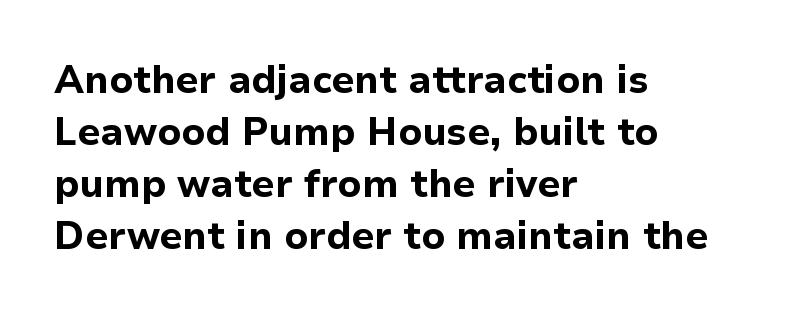
All the whitespace from short lines collects on the right. Quick note: not italic, upright. Chunky letters — that's bold for sure. Spacing verdict: proportional, widths tailored to each character. The block of text has a typical density, with ordinary space between rows. Serif or sans? Sans — the stroke terminals are bare.
